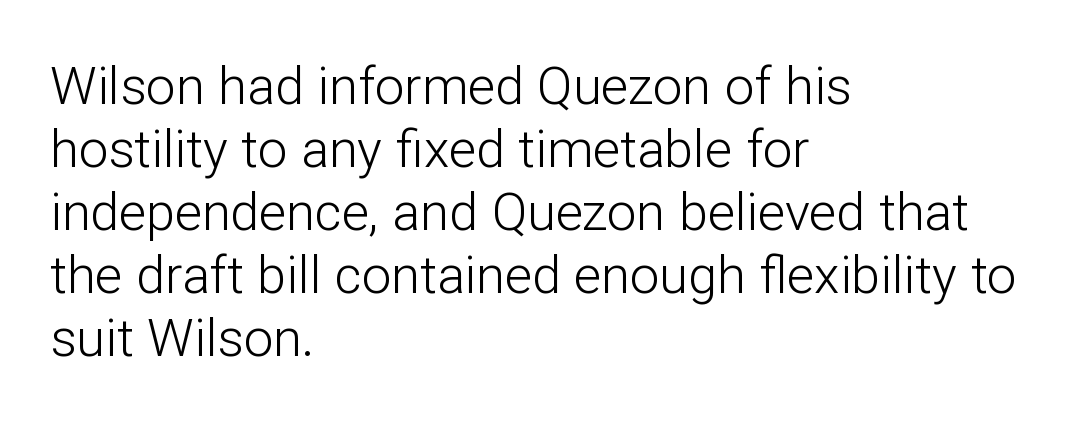
Q: Is the text bold? A: No.
Q: Is the text italic (slanted)? A: No, it is upright.
Q: Is the typeface a serif or a sans-serif typeface? A: Sans-serif.
Q: Is the text underlined? A: No.
Q: How is the paragraph aligned? A: Left-aligned.
Q: Is the spacing between letters normal or unusually wide? A: Normal.
Q: Width (condensed, normal, or wide)? A: Normal.
Q: Stroke contrast? A: Low.
Q: x-height? A: Medium.
Q: Monospaced? A: No.
